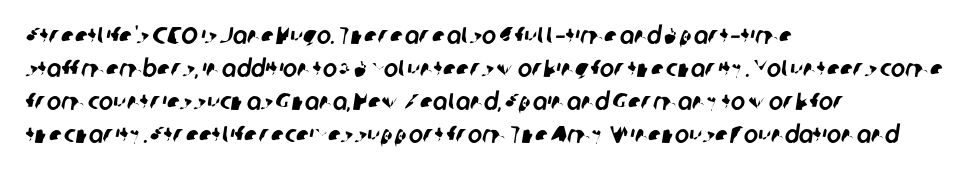
Line beginnings align vertically; line endings do not. Tracking here is standard; glyphs follow each other at the usual distance. This rendering features lettering with no underline. The vertical gap from one line to the next is medium.
